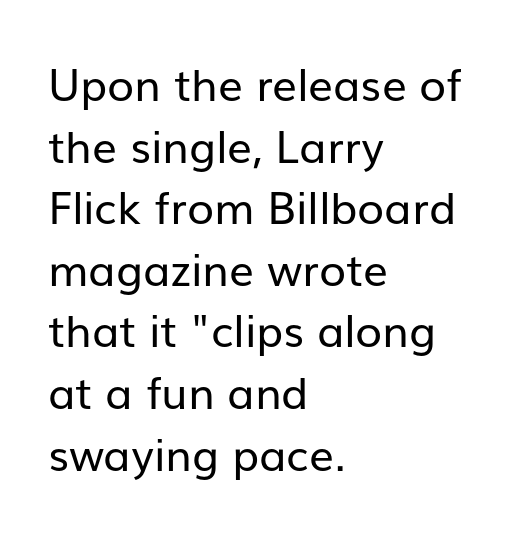
{"serif": "no", "italic": "no", "bold": "no", "weight": "regular", "width": "normal", "stroke_contrast": "low", "x_height": "medium", "monospaced": "no", "underline": "no", "align": "left", "line_spacing": "normal", "line_spacing_ratio": 1.4, "letter_spacing": "normal", "letter_spacing_em": 0.0, "glyph_px": 44}
